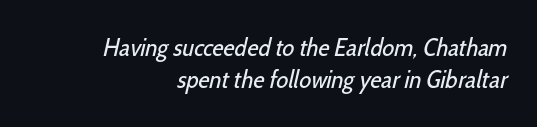
{"bold": "no", "underline": "no", "align": "right", "line_spacing": "normal", "line_spacing_ratio": 1.29, "letter_spacing": "normal", "letter_spacing_em": 0.0, "glyph_px": 25}
